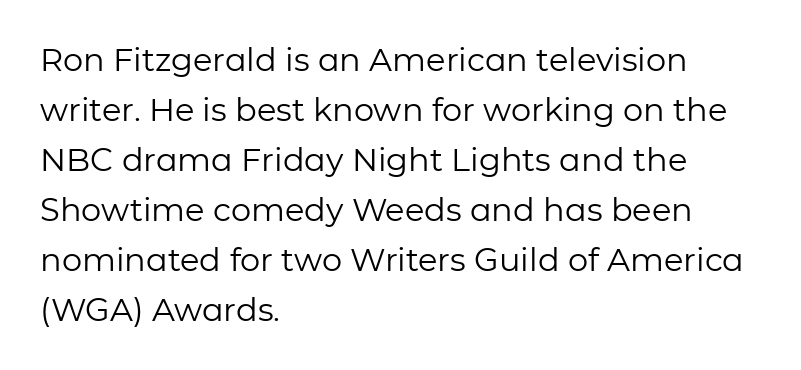
{"serif": "no", "italic": "no", "bold": "no", "weight": "regular", "width": "normal", "stroke_contrast": "low", "x_height": "medium", "monospaced": "no", "underline": "no", "align": "left", "line_spacing": "normal", "line_spacing_ratio": 1.56, "letter_spacing": "normal", "letter_spacing_em": 0.0, "glyph_px": 32}
